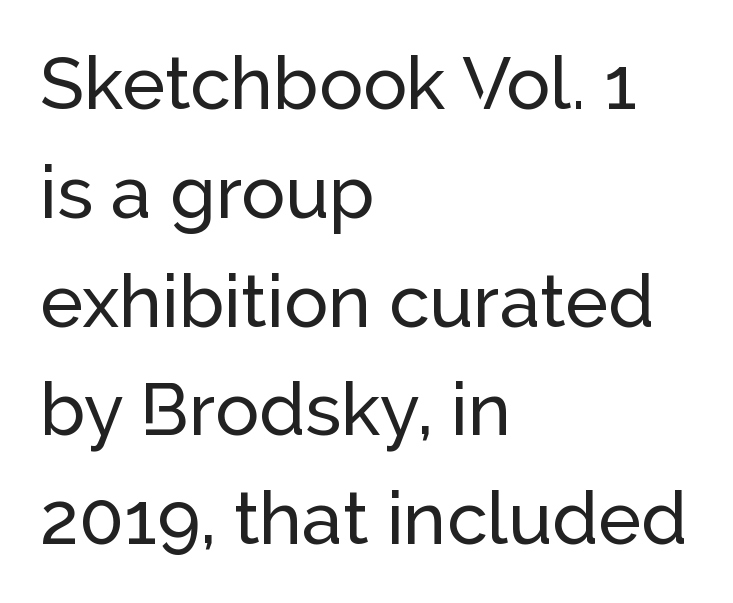
Q: Is the text italic (slanted)? A: No, it is upright.
Q: Is the typeface a serif or a sans-serif typeface? A: Sans-serif.
Q: Is the text underlined? A: No.
Q: How is the paragraph aligned? A: Left-aligned.
Q: Is the spacing between letters normal or unusually wide? A: Normal.
Q: Is the spacing between lines tight, normal or loose? A: Normal.
Q: Width (condensed, normal, or wide)? A: Normal.
Q: Stroke contrast? A: Low.
Q: x-height? A: Medium.
Q: Monospaced? A: No.
